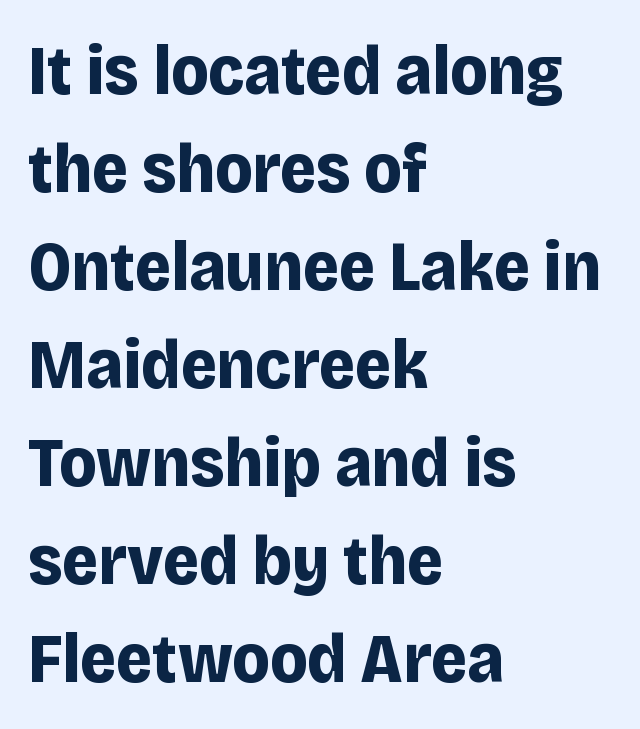
Q: Is the text bold? A: Yes.
Q: Is the text italic (slanted)? A: No, it is upright.
Q: Is the typeface a serif or a sans-serif typeface? A: Sans-serif.
Q: Is the text underlined? A: No.
Q: How is the paragraph aligned? A: Left-aligned.
Q: Is the spacing between letters normal or unusually wide? A: Normal.
Q: Is the spacing between lines tight, normal or loose? A: Normal.
Q: Width (condensed, normal, or wide)? A: Normal.
Q: Stroke contrast? A: Low.
Q: x-height? A: Large.
Q: Monospaced? A: No.
